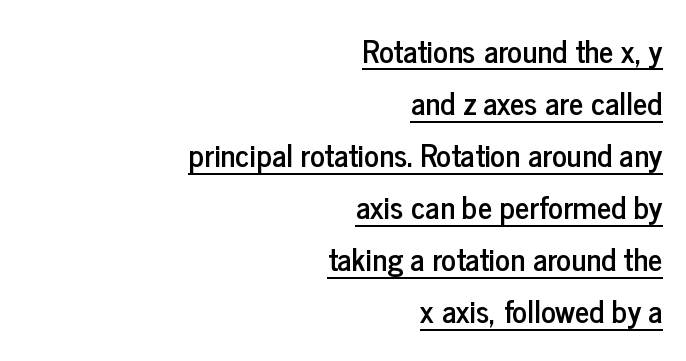
Q: Is the text italic (slanted)? A: No, it is upright.
Q: Is the typeface a serif or a sans-serif typeface? A: Sans-serif.
Q: Is the text underlined? A: Yes.
Q: How is the paragraph aligned? A: Right-aligned.
Q: Is the spacing between letters normal or unusually wide? A: Normal.
Q: Is the spacing between lines tight, normal or loose? A: Normal.
Q: Width (condensed, normal, or wide)? A: Condensed.
Q: Stroke contrast? A: Low.
Q: x-height? A: Medium.
Q: Monospaced? A: No.
